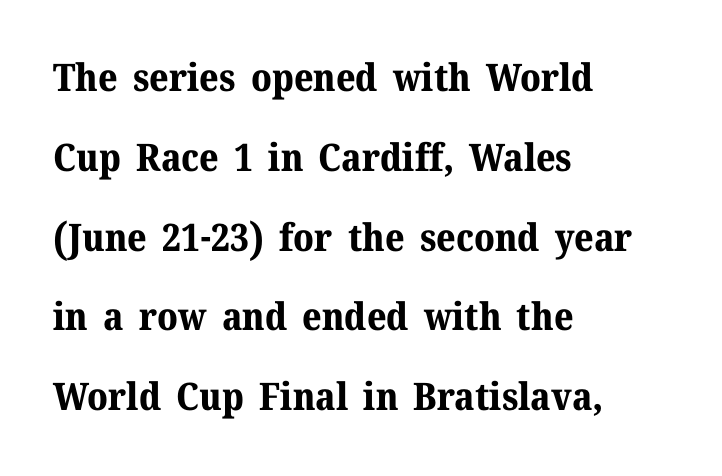
Q: Is the text bold? A: Yes.
Q: Is the text italic (slanted)? A: No, it is upright.
Q: Is the typeface a serif or a sans-serif typeface? A: Serif.
Q: Is the text underlined? A: No.
Q: How is the paragraph aligned? A: Left-aligned.
Q: Is the spacing between letters normal or unusually wide? A: Normal.
Q: Is the spacing between lines tight, normal or loose? A: Loose.
Q: Width (condensed, normal, or wide)? A: Normal.
Q: Stroke contrast? A: Medium.
Q: x-height? A: Medium.
Q: Monospaced? A: No.
